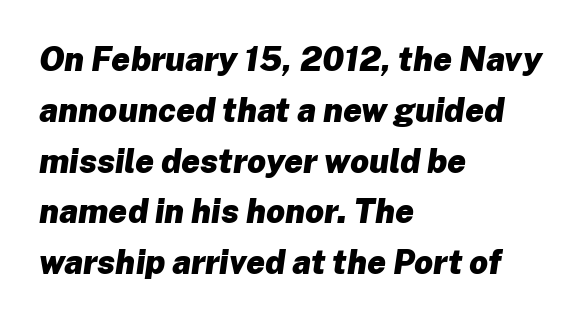
{"italic": "yes", "lean": "right", "slant_degrees": 8, "bold": "yes", "weight": "heavy", "width": "normal", "stroke_contrast": "low", "x_height": "medium", "monospaced": "no", "underline": "no", "align": "left", "line_spacing": "normal", "line_spacing_ratio": 1.54, "letter_spacing": "normal", "letter_spacing_em": 0.0, "glyph_px": 33}
